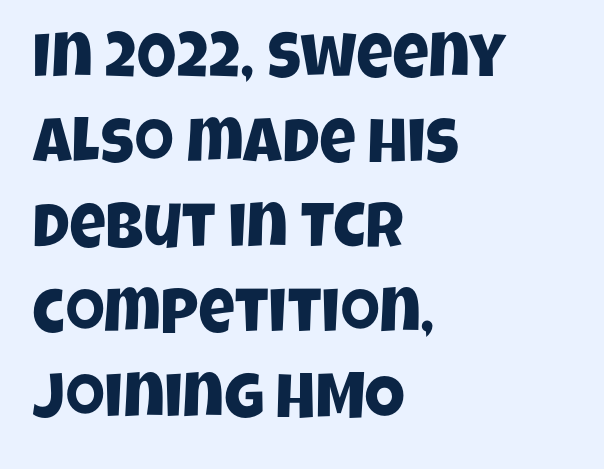
Q: Is the typeface a serif or a sans-serif typeface? A: Sans-serif.
Q: Is the text underlined? A: No.
Q: How is the paragraph aligned? A: Left-aligned.
Q: Is the spacing between letters normal or unusually wide? A: Normal.
Q: Is the spacing between lines tight, normal or loose? A: Normal.
Q: Width (condensed, normal, or wide)? A: Condensed.
Q: Stroke contrast? A: Low.
Q: x-height? A: Large.
Q: Monospaced? A: No.
